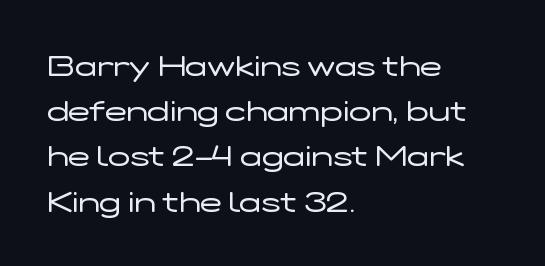
The rendering uses natural spacing where letterforms have individual widths. No extra ink here — the face is not bold. Regarding leading, the lines here are spaced in the standard way. Does extra space separate the letters? No, they use regular spacing.
